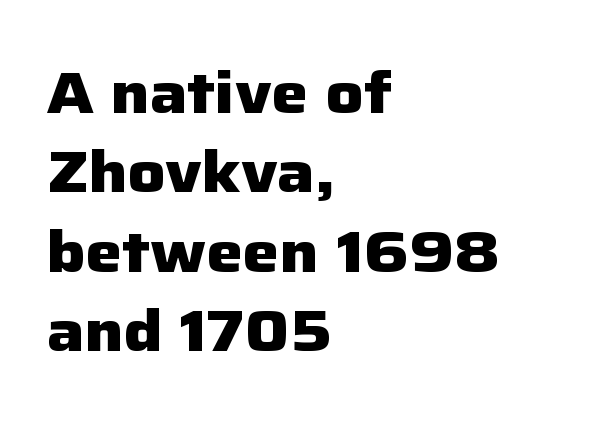
The image shows 58 px heavy sans-serif type, upright; set left-aligned, normal line spacing (1.37x), normal letter spacing, not underlined; low stroke contrast and a medium x-height.
